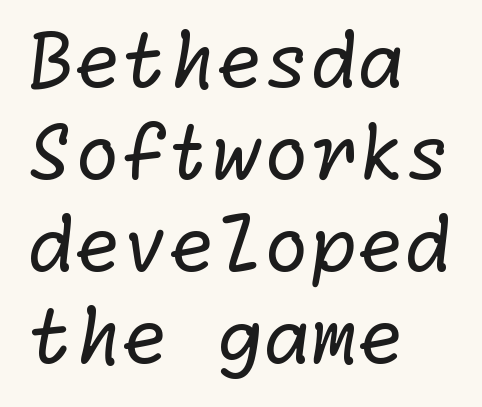
Q: Is the text bold? A: No.
Q: Is the typeface a serif or a sans-serif typeface? A: Sans-serif.
Q: Is the text underlined? A: No.
Q: How is the paragraph aligned? A: Left-aligned.
Q: Is the spacing between letters normal or unusually wide? A: Normal.
Q: Width (condensed, normal, or wide)? A: Normal.
Q: Stroke contrast? A: Low.
Q: x-height? A: Medium.
